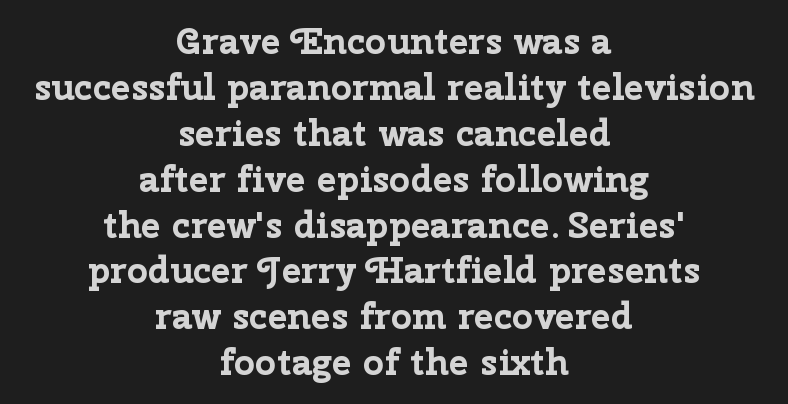
These lines are composed in type without serifs. This sample is center-justified, so both line endings float freely. Type without underlining. Summary of weight: heavy, a full bold. If you drew a line through each stem, it would be perfectly vertical. Think of a printed novel: that variable character pitch is what you see here.
